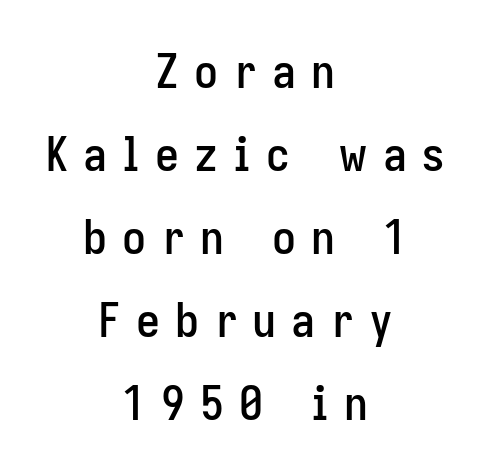
{"serif": "no", "italic": "no", "width": "condensed", "stroke_contrast": "low", "x_height": "medium", "monospaced": "no", "underline": "no", "align": "center", "line_spacing_ratio": 1.73, "letter_spacing": "wide", "letter_spacing_em": 0.31, "glyph_px": 48}
